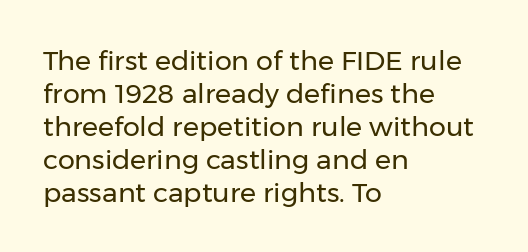
{"italic": "no", "bold": "no", "underline": "no", "align": "left", "line_spacing_ratio": 1.22, "letter_spacing": "normal", "letter_spacing_em": 0.0, "glyph_px": 27}
